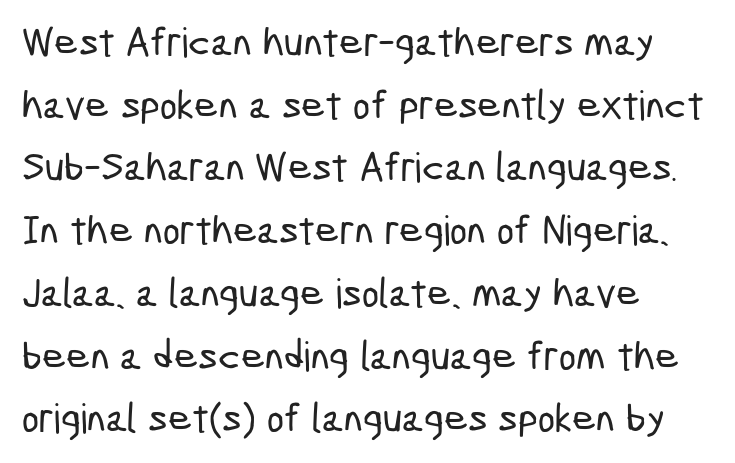
Q: Is the typeface a serif or a sans-serif typeface? A: Sans-serif.
Q: Is the text underlined? A: No.
Q: How is the paragraph aligned? A: Left-aligned.
Q: Is the spacing between letters normal or unusually wide? A: Normal.
Q: Is the spacing between lines tight, normal or loose? A: Normal.
Q: Width (condensed, normal, or wide)? A: Condensed.
Q: Stroke contrast? A: Low.
Q: x-height? A: Medium.
Q: Monospaced? A: No.
